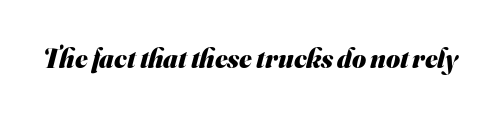
{"bold": "yes", "underline": "no", "letter_spacing": "normal", "letter_spacing_em": 0.0, "glyph_px": 27}
